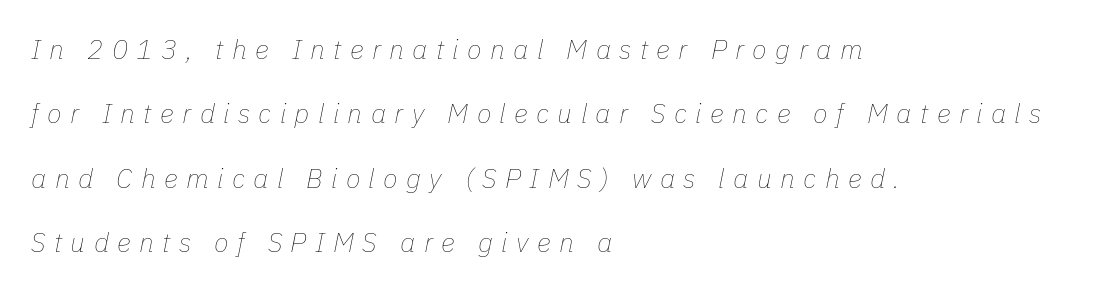
Q: Is the text bold? A: No.
Q: Is the text italic (slanted)? A: Yes, it leans right by about 11 degrees.
Q: Is the text underlined? A: No.
Q: How is the paragraph aligned? A: Left-aligned.
Q: Is the spacing between letters normal or unusually wide? A: Unusually wide.
Q: Is the spacing between lines tight, normal or loose? A: Loose.
